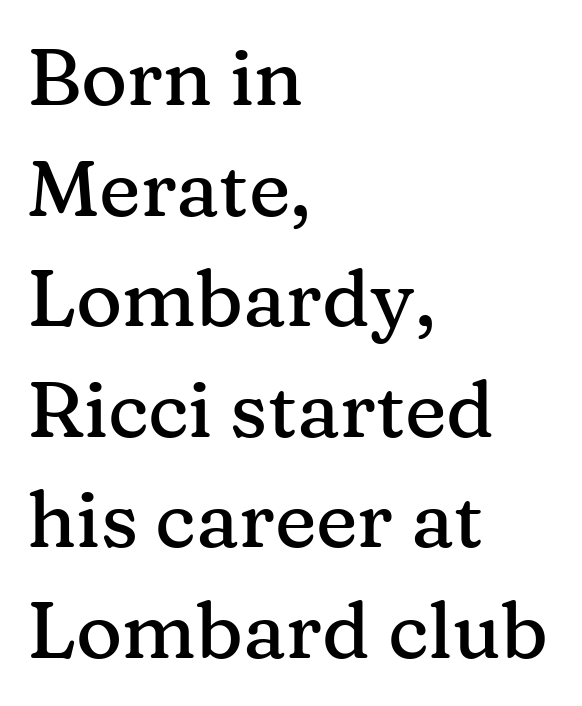
This is roman type, the default non-slanted kind. Here the designer chose a conventional face with non-uniform glyph widths. These lines sit exactly where default settings would place them. The ragged edge is on the right, which tells us the setting is flush left.
